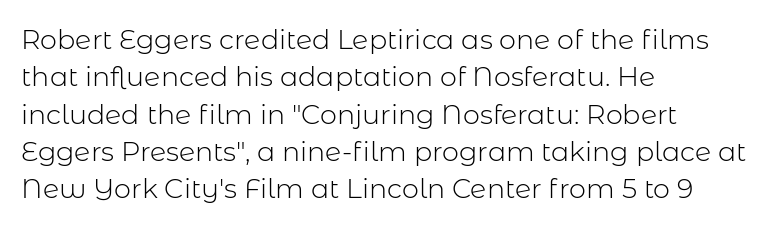
Q: Is the text bold? A: No.
Q: Is the text italic (slanted)? A: No, it is upright.
Q: Is the text underlined? A: No.
Q: How is the paragraph aligned? A: Left-aligned.
Q: Is the spacing between letters normal or unusually wide? A: Normal.
Q: Is the spacing between lines tight, normal or loose? A: Normal.
